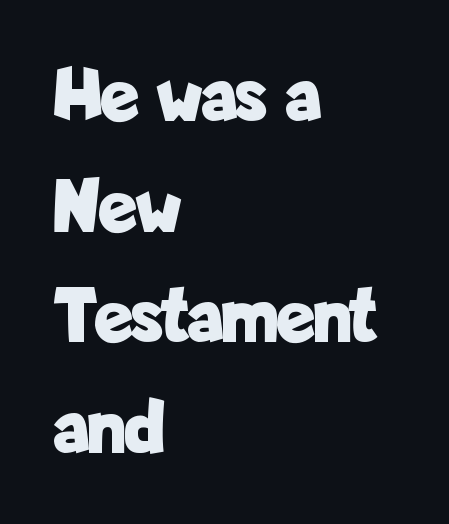
Nobody drew a line under any word here. The ragged edge is on the right, which tells us the setting is flush left. Its strokes are broad and dark, the hallmark of bold type. Character widths vary here, with narrow letters taking less room than wide ones. A typesetter would mark this as roman, not italic.
